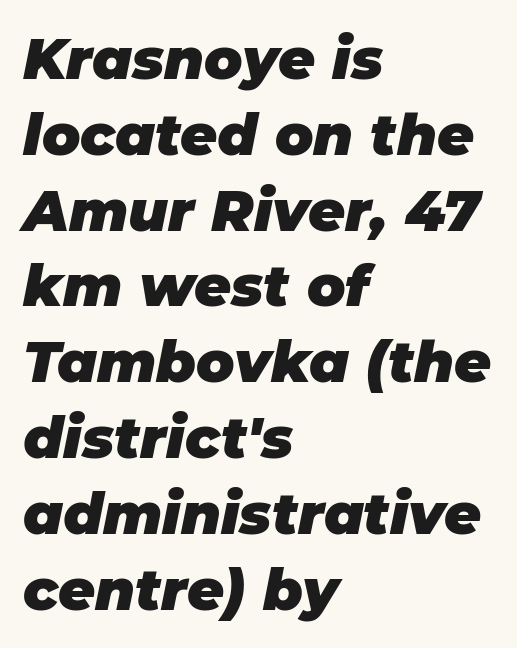
Reading down the column, the eye jumps a familiar distance to each next line. It's the slanting kind of type. A typesetter would call this proportional, since set widths differ per character. The lines are quadded left. Set as a true bold cut, around the 700 mark. The glyphs are unaccompanied by any horizontal stroke below them.
